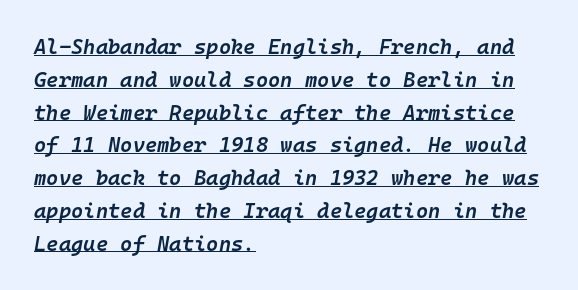
{"italic": "yes", "lean": "right", "slant_degrees": 10, "bold": "semi", "underline": "yes", "align": "left", "line_spacing": "normal", "line_spacing_ratio": 1.56, "letter_spacing": "normal", "letter_spacing_em": 0.0, "glyph_px": 21}
